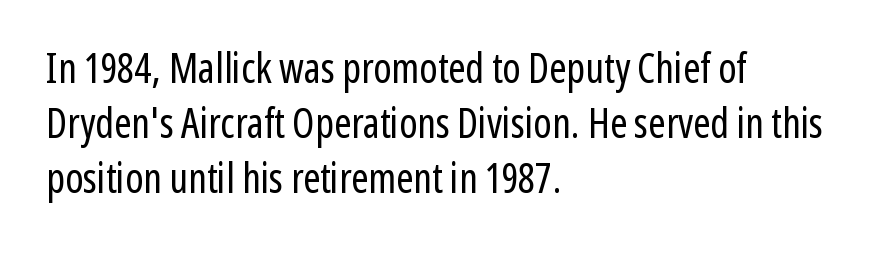
{"serif": "no", "italic": "no", "bold": "no", "weight": "regular", "width": "condensed", "stroke_contrast": "low", "x_height": "medium", "monospaced": "no", "underline": "no", "align": "left", "line_spacing": "normal", "line_spacing_ratio": 1.34, "letter_spacing": "normal", "letter_spacing_em": 0.0, "glyph_px": 41}
